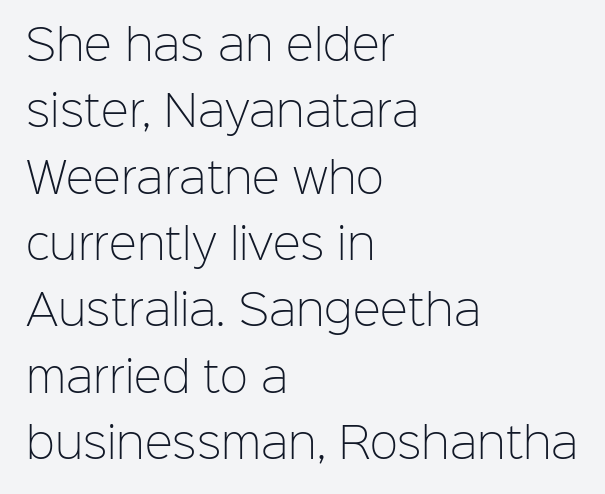
The image shows 42 px light sans-serif type, upright; set left-aligned, normal line spacing (1.58x), normal letter spacing, not underlined; low stroke contrast and a medium x-height.
